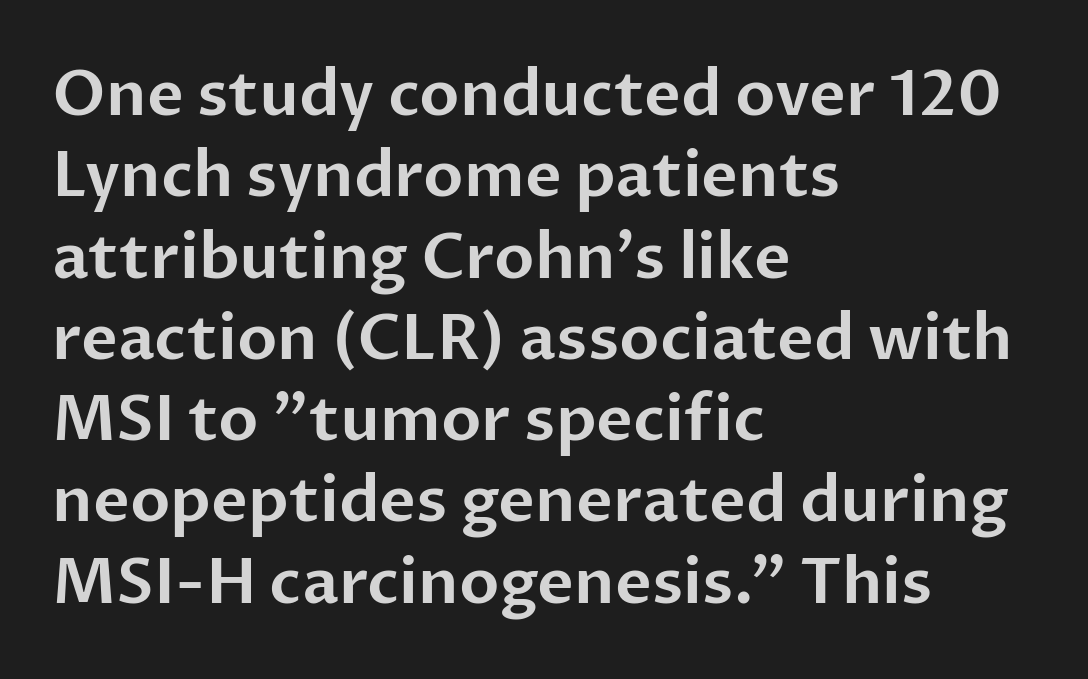
The image shows 63 px sans-serif type, upright; set left-aligned, normal line spacing (1.29x), normal letter spacing, not underlined; low stroke contrast and a medium x-height.
